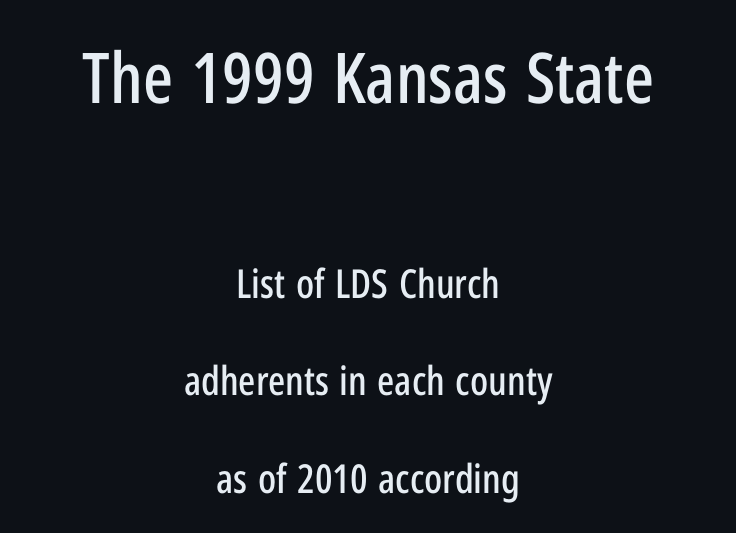
Unmarked baselines from the first word to the last. Between one letter and the next there's only the usual sliver of space. Is the lower block the larger one? No — the upper block carries the bigger type. The typeface chosen for these lines omits serifs. These lines stand farther apart than default settings would place them. Casual observation: everything's sitting right in the middle.
